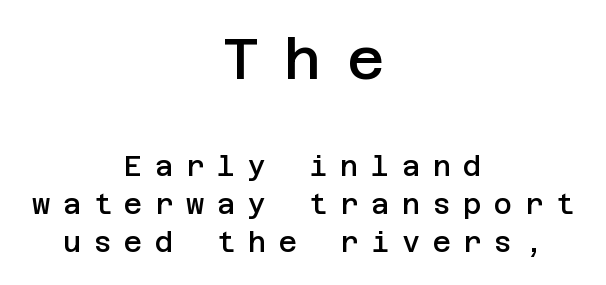
The image shows 57 px semibold sans-serif type, upright; set centered, normal line spacing (1.37x), unusually wide letter spacing (+0.45 em), not underlined; the first (top) block is 2.04x larger; low stroke contrast and a large x-height.
